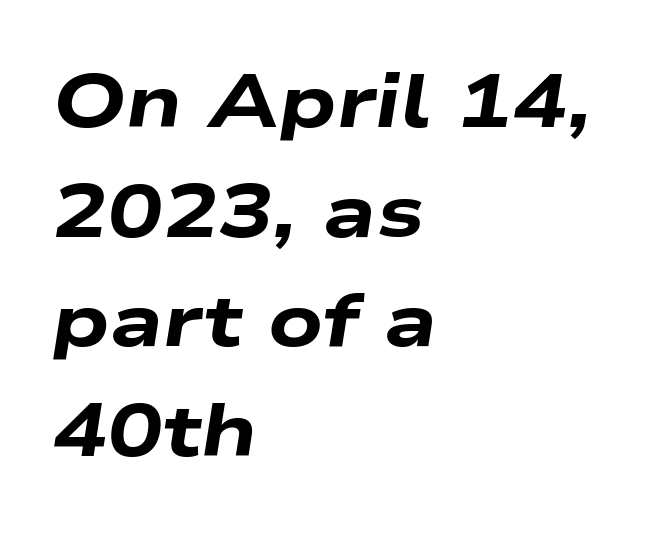
Beneath every word, the page is bare. Spacing verdict: proportional, widths tailored to each character. These lines keep a tight, regular rhythm from letter to letter. This is heavy type, rendered in bold.
